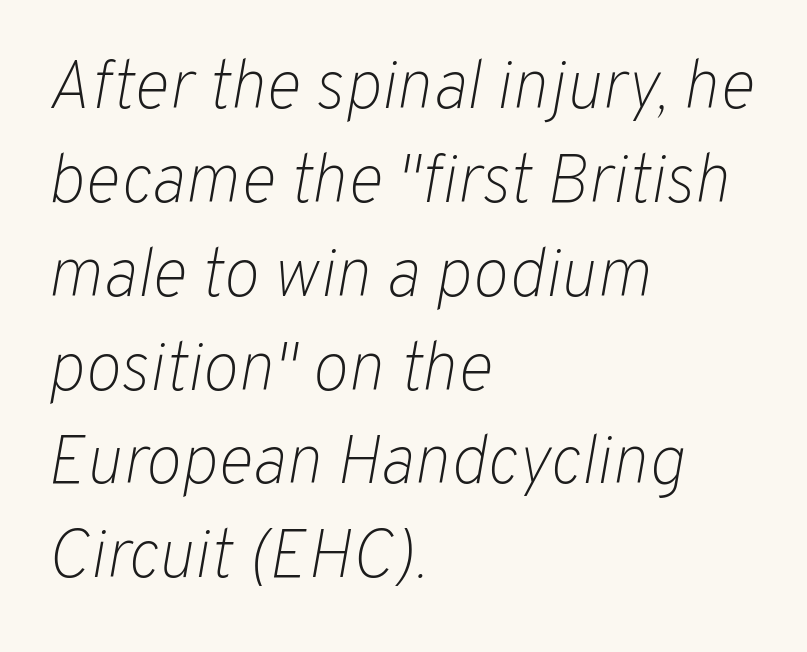
Q: Is the text bold? A: No.
Q: Is the text italic (slanted)? A: Yes, it leans right by about 10 degrees.
Q: Is the text underlined? A: No.
Q: How is the paragraph aligned? A: Left-aligned.
Q: Is the spacing between letters normal or unusually wide? A: Normal.
Q: Is the spacing between lines tight, normal or loose? A: Normal.
Q: Width (condensed, normal, or wide)? A: Normal.
Q: Stroke contrast? A: Low.
Q: x-height? A: Medium.
Q: Monospaced? A: No.
